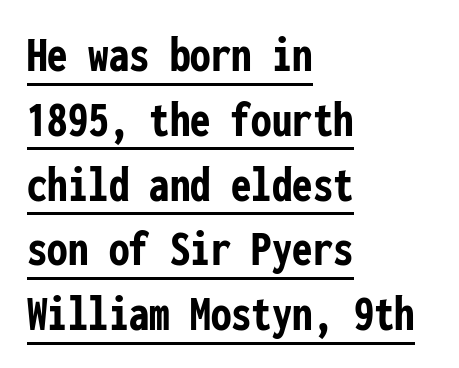
{"serif": "no", "italic": "no", "bold": "yes", "weight": "semibold", "width": "condensed", "stroke_contrast": "low", "x_height": "medium", "monospaced": "yes", "underline": "yes", "align": "left", "line_spacing": "normal", "line_spacing_ratio": 1.27, "letter_spacing": "normal", "letter_spacing_em": 0.0, "glyph_px": 51}
